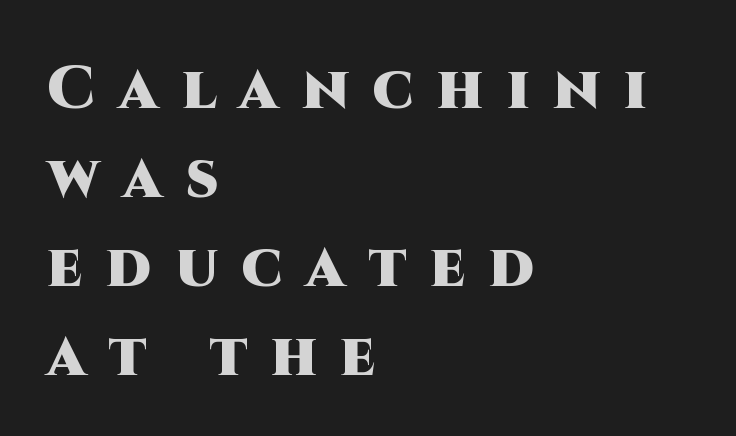
The image shows 61 px heavy sans-serif type, upright; set left-aligned, normal line spacing (1.46x), unusually wide letter spacing (+0.39 em), not underlined; high stroke contrast and a large x-height.
